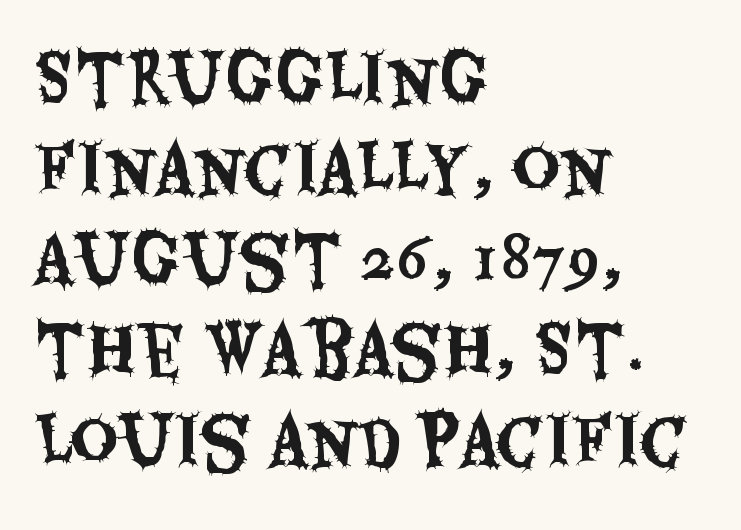
Q: Is the text italic (slanted)? A: No, it is upright.
Q: Is the typeface a serif or a sans-serif typeface? A: Sans-serif.
Q: Is the text underlined? A: No.
Q: How is the paragraph aligned? A: Left-aligned.
Q: Is the spacing between letters normal or unusually wide? A: Normal.
Q: Is the spacing between lines tight, normal or loose? A: Normal.
Q: Width (condensed, normal, or wide)? A: Condensed.
Q: Stroke contrast? A: Medium.
Q: x-height? A: Large.
Q: Monospaced? A: No.
